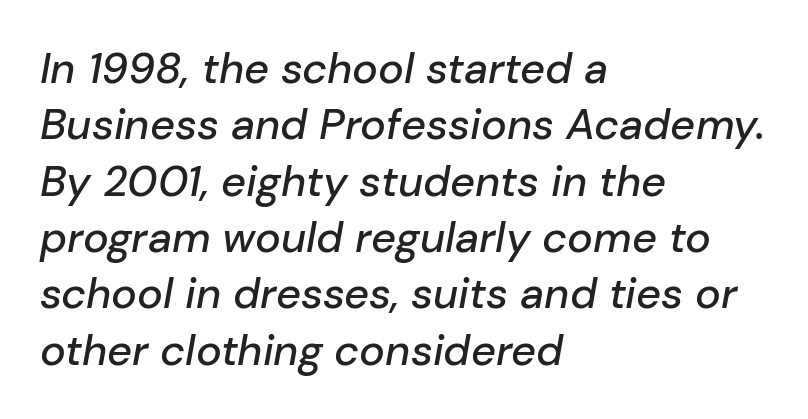
This sample uses plain, unmodified letter spacing. Alignment: flush left. Horizontal bands of white between lines are of average thickness. Think of a printed novel: that variable character pitch is what you see here.
